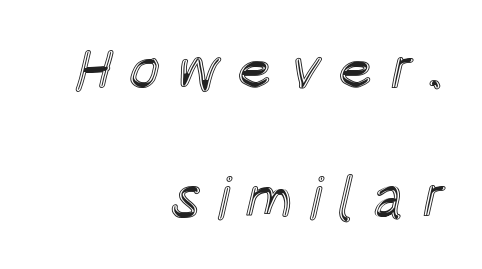
{"width": "condensed", "x_height": "large", "monospaced": "no", "underline": "no", "align": "right", "line_spacing": "loose", "line_spacing_ratio": 2.17, "letter_spacing": "wide", "letter_spacing_em": 0.27, "glyph_px": 59}
